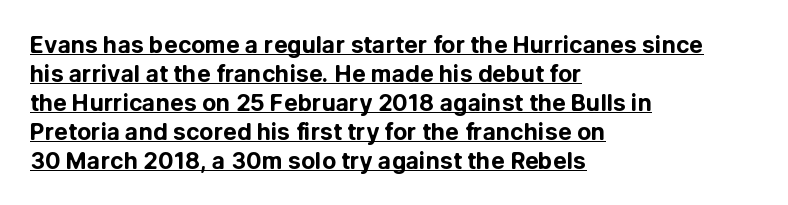
Q: Is the text bold? A: Yes.
Q: Is the text italic (slanted)? A: No, it is upright.
Q: Is the text underlined? A: Yes.
Q: How is the paragraph aligned? A: Left-aligned.
Q: Is the spacing between letters normal or unusually wide? A: Normal.
Q: Is the spacing between lines tight, normal or loose? A: Normal.
